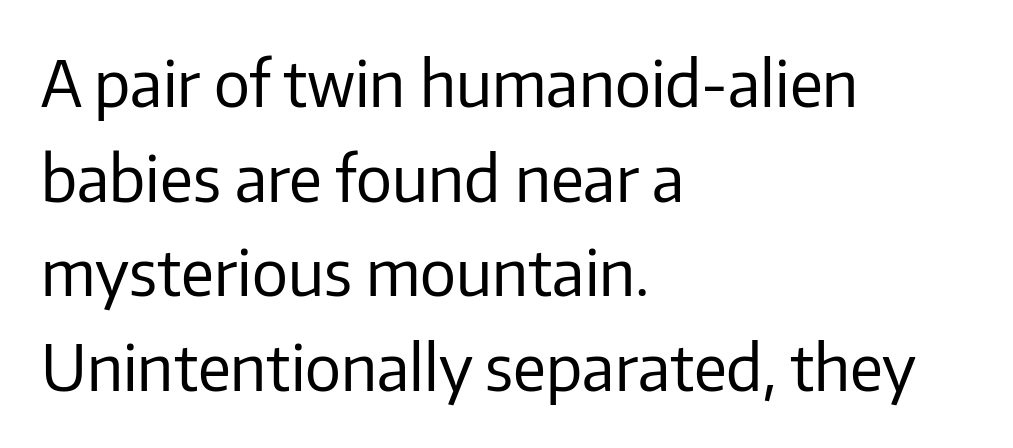
{"serif": "no", "italic": "no", "bold": "no", "weight": "regular", "width": "normal", "stroke_contrast": "low", "x_height": "medium", "monospaced": "no", "underline": "no", "align": "left", "line_spacing": "normal", "line_spacing_ratio": 1.48, "letter_spacing": "normal", "letter_spacing_em": 0.0, "glyph_px": 64}
